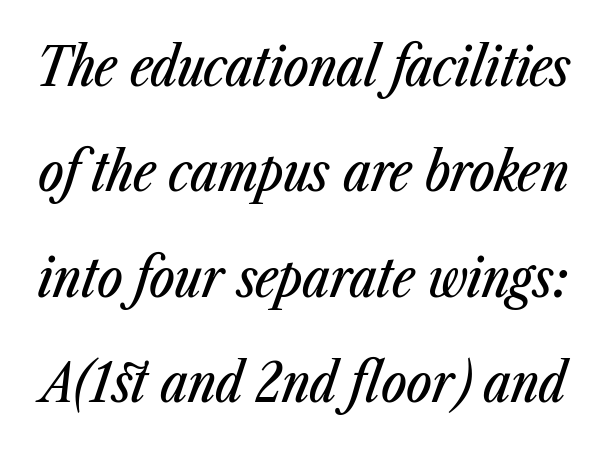
The image shows 54 px condensed type, italic (leaning right); set loose line spacing (1.95x), normal letter spacing, not underlined; low stroke contrast and a medium x-height.
